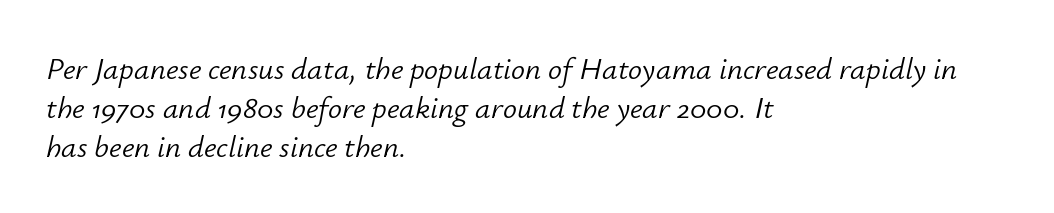
The image shows 31 px light type, italic (leaning right); set left-aligned, normal line spacing (1.26x), normal letter spacing, not underlined; low stroke contrast and a small x-height.
